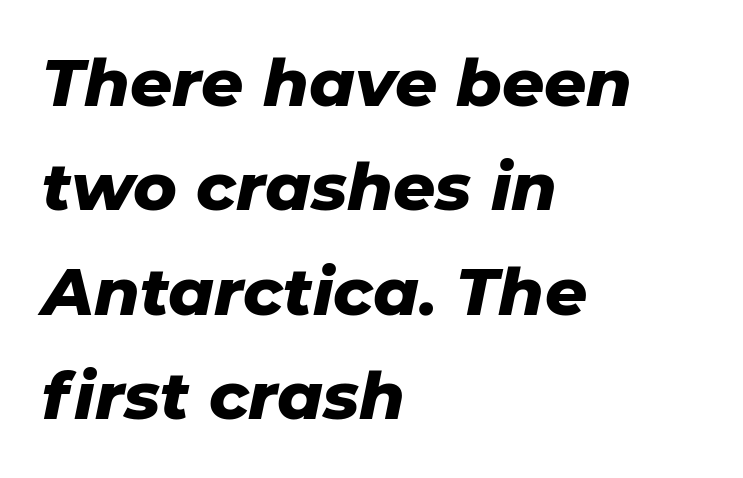
Students, this is bold: see how much ink each stroke carries. The face used here has a pronounced slope to its letters. Line beginnings align vertically; line endings do not. Is this a fixed-width face? No — the glyphs have proportional, varying widths.
